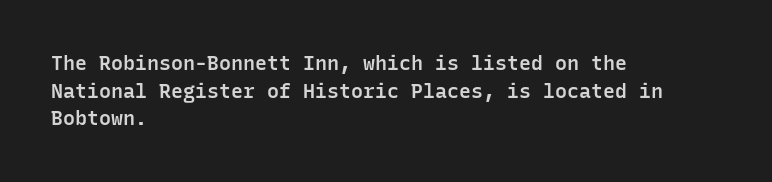
Q: Is the text bold? A: Semi-bold.
Q: Is the text italic (slanted)? A: No, it is upright.
Q: Is the text underlined? A: No.
Q: How is the paragraph aligned? A: Left-aligned.
Q: Is the spacing between letters normal or unusually wide? A: Normal.
Q: Is the spacing between lines tight, normal or loose? A: Normal.
